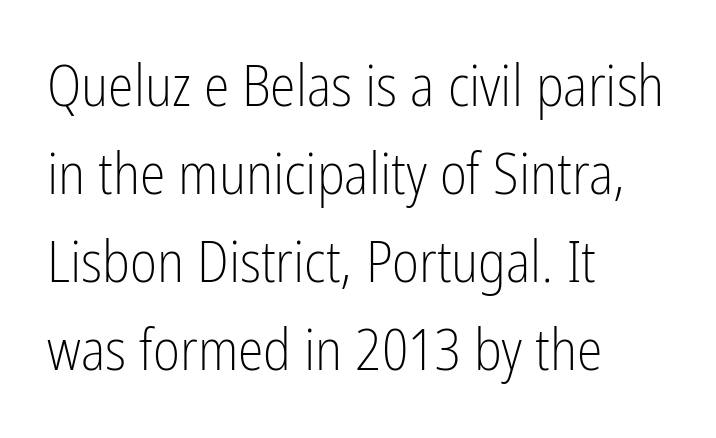
{"serif": "no", "italic": "no", "bold": "no", "weight": "light", "width": "condensed", "stroke_contrast": "low", "x_height": "medium", "monospaced": "no", "underline": "no", "align": "left", "line_spacing": "normal", "line_spacing_ratio": 1.52, "letter_spacing": "normal", "letter_spacing_em": 0.0, "glyph_px": 58}
